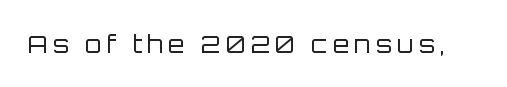
The image shows 24 px text type, upright; set unusually wide letter spacing (+0.2 em), not underlined.
